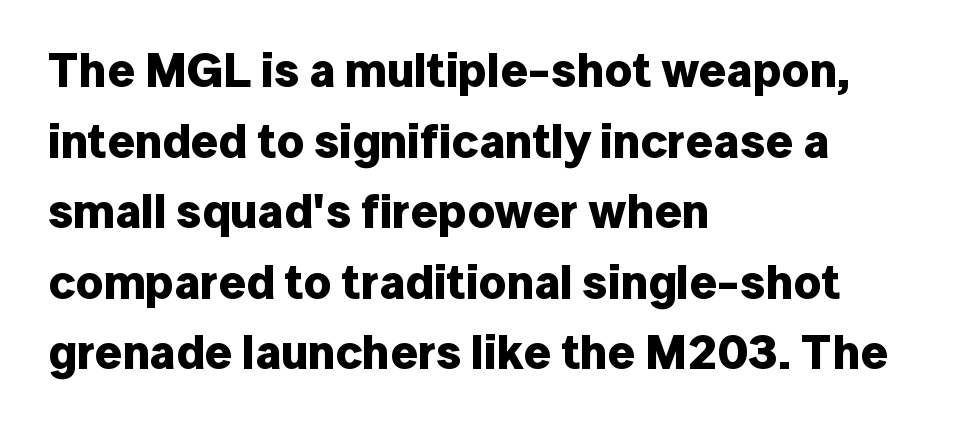
The leading is moderate, giving the passage an even texture. Observe the ordinary spacing: letters are neighbours, not strangers. You can tell from the bare stems that sans-serif type was used. The face used here is proportionally spaced, like ordinary book or web type. Every row of glyphs begins at an identical x-position on the left. Every stem runs plumb, perpendicular to the baseline.
